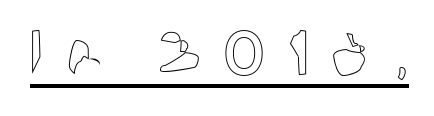
The image shows 63 px text type, upright; set unusually wide letter spacing (+0.36 em), underlined; a medium x-height.
